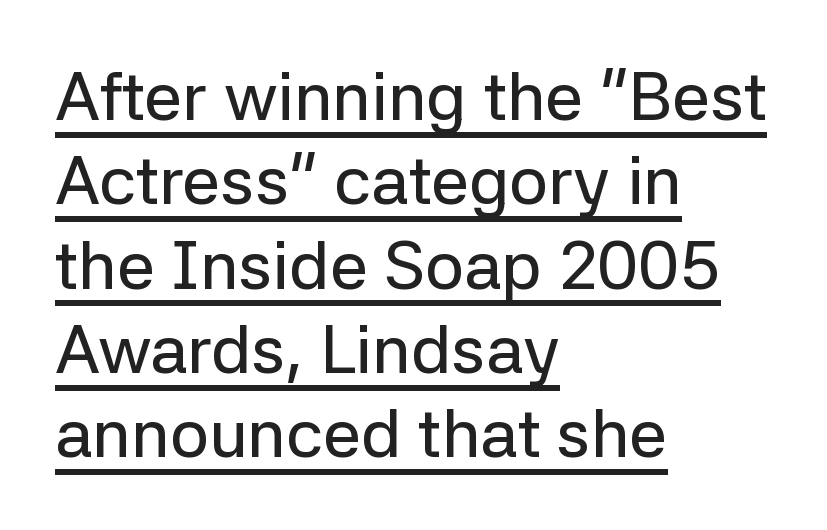
Nope, not italic — everything's standing straight. Proportional: the letters do not fall into vertical columns. The typesetter chose a ragged-right arrangement here. A baseline rule has been typeset under these characters. The glyphs in this specimen are sans serif. Glyph-to-glyph distance matches everyday printed text.
